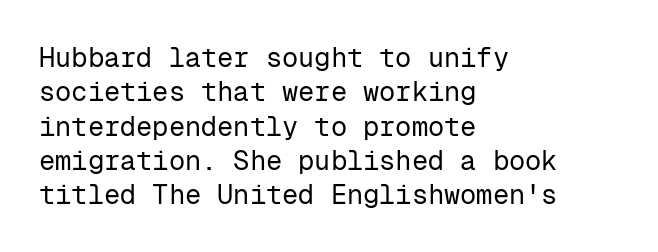
The image shows 27 px text type, upright; set left-aligned, normal line spacing (1.27x), normal letter spacing, not underlined.
